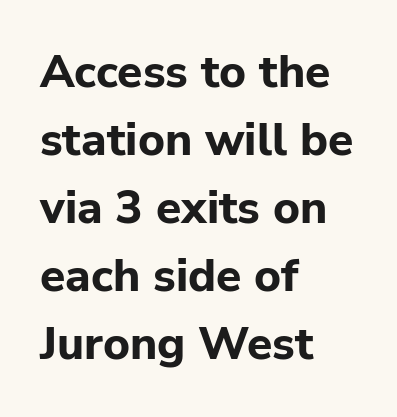
The image shows 46 px bold sans-serif type, upright; set left-aligned, normal line spacing (1.48x), normal letter spacing, not underlined; low stroke contrast and a medium x-height.
